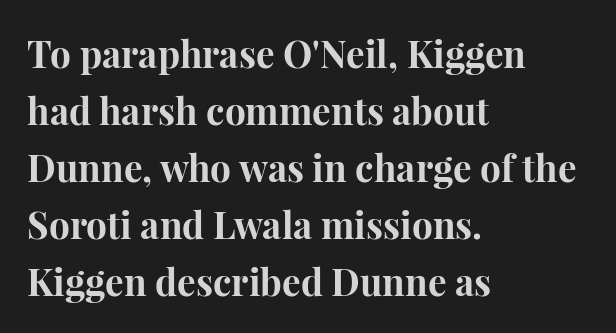
{"serif": "yes", "italic": "no", "bold": "yes", "weight": "bold", "width": "normal", "stroke_contrast": "high", "x_height": "medium", "monospaced": "no", "underline": "no", "align": "left", "line_spacing": "normal", "line_spacing_ratio": 1.54, "letter_spacing": "normal", "letter_spacing_em": 0.0, "glyph_px": 37}
